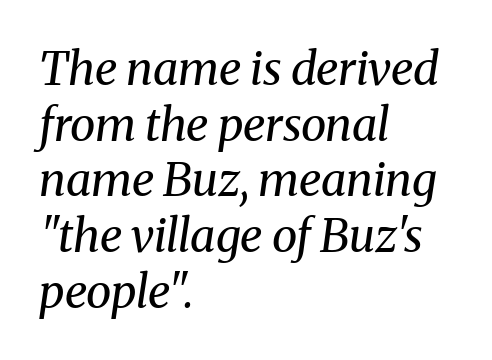
Q: Is the text bold? A: No.
Q: Is the text italic (slanted)? A: Yes, it leans right by about 8 degrees.
Q: Is the typeface a serif or a sans-serif typeface? A: Serif.
Q: Is the text underlined? A: No.
Q: How is the paragraph aligned? A: Left-aligned.
Q: Is the spacing between letters normal or unusually wide? A: Normal.
Q: Width (condensed, normal, or wide)? A: Normal.
Q: Stroke contrast? A: Medium.
Q: x-height? A: Medium.
Q: Monospaced? A: No.
